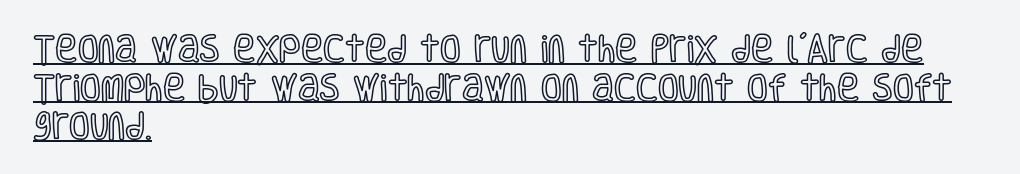
Compared with typical body copy, the letter spacing here is the same. Vertical strokes here are truly vertical. Summary of vertical rhythm: regular, with standard interline spacing. The lines are quadded left. Caption: lettering with a line underneath.
